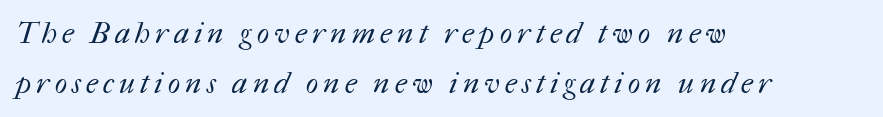
Q: Is the text bold? A: No.
Q: Is the text underlined? A: No.
Q: How is the paragraph aligned? A: Left-aligned.
Q: Width (condensed, normal, or wide)? A: Normal.
Q: Stroke contrast? A: Medium.
Q: x-height? A: Medium.
Q: Monospaced? A: No.
